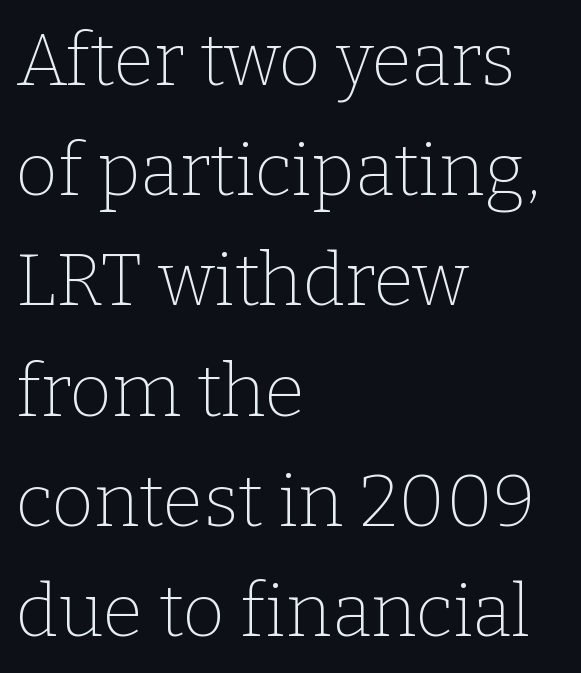
The image shows 73 px thin serif type, upright; set left-aligned, normal line spacing (1.51x), normal letter spacing, not underlined; low stroke contrast and a medium x-height.
